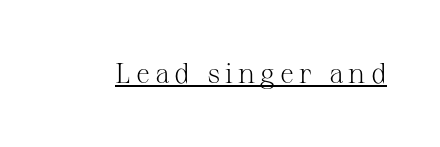
The letters carry serifs — small finishing strokes at the ends of their stems. Proportional: the letters do not fall into vertical columns. The weight would be labelled regular, book, light, or lighter still. Beneath each row of characters lies a ruled line.
